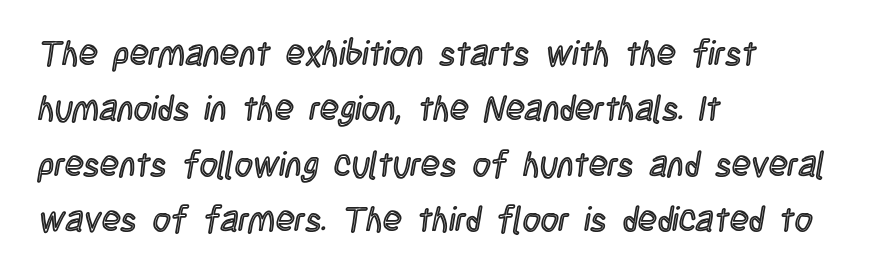
The line texture is even and compact thanks to regular tracking. The passage shown is typed in a proportional face where columns would drift. If you drew a ruler down the left edge, every line would touch it. The designer left line spacing at the default.
